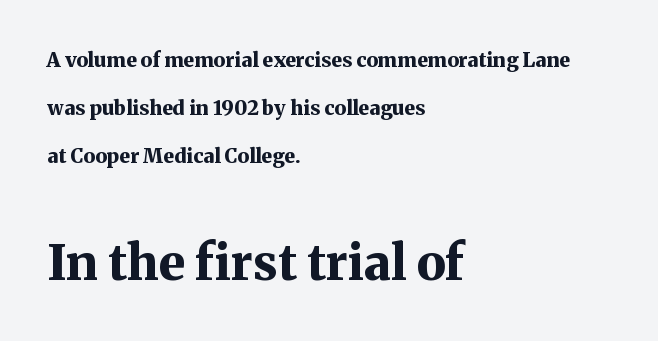
The image shows 49 px bold serif type, upright; set left-aligned, loose line spacing (2.41x), normal letter spacing, not underlined; the second (bottom) block is 2.45x larger; medium stroke contrast and a medium x-height.
